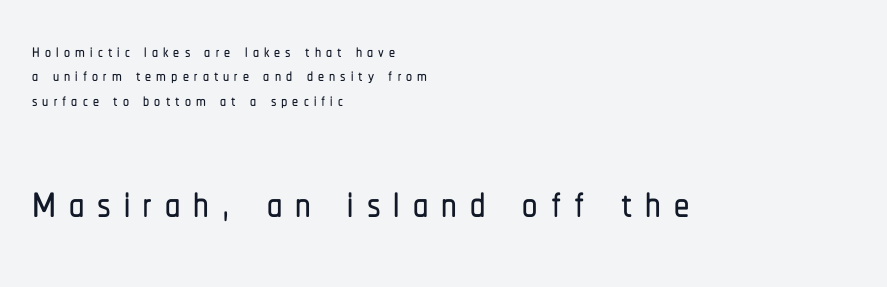
Q: Is the text italic (slanted)? A: No, it is upright.
Q: Is the typeface a serif or a sans-serif typeface? A: Sans-serif.
Q: Is the text underlined? A: No.
Q: How is the paragraph aligned? A: Left-aligned.
Q: Is the spacing between letters normal or unusually wide? A: Unusually wide.
Q: Is the spacing between lines tight, normal or loose? A: Tight.
Q: Which block of text is set in a larger size, the first (top) or the second (bottom)? A: The second (bottom) one.
Q: Width (condensed, normal, or wide)? A: Condensed.
Q: Stroke contrast? A: Low.
Q: x-height? A: Medium.
Q: Monospaced? A: No.
